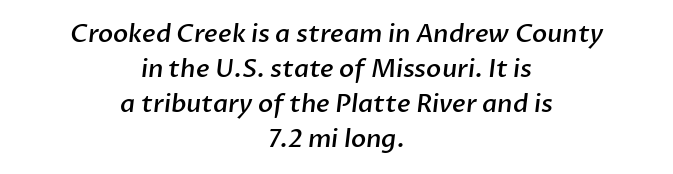
Q: Is the text bold? A: Semi-bold.
Q: Is the text underlined? A: No.
Q: How is the paragraph aligned? A: Centered.
Q: Is the spacing between letters normal or unusually wide? A: Normal.
Q: Is the spacing between lines tight, normal or loose? A: Normal.
